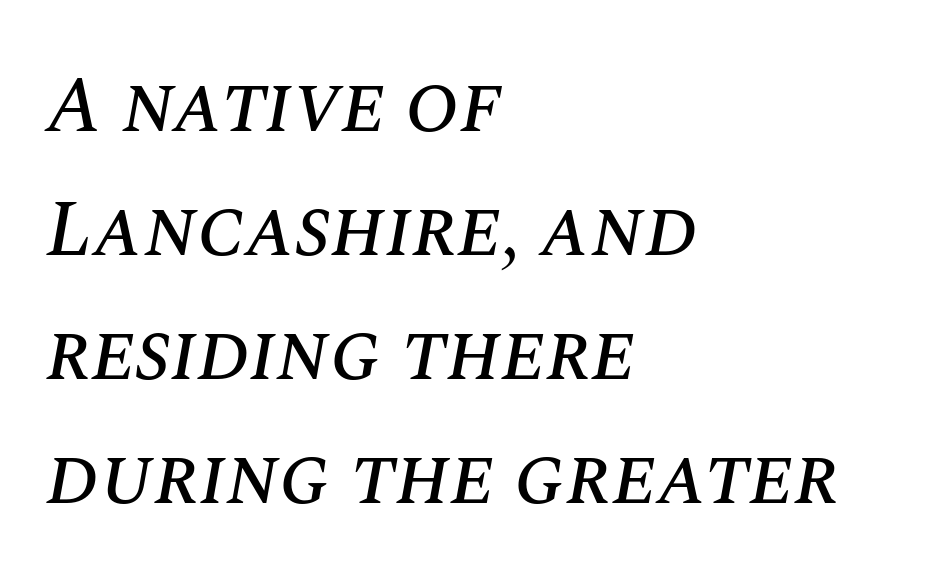
Q: Is the text italic (slanted)? A: Yes, it leans right by about 10 degrees.
Q: Is the text underlined? A: No.
Q: How is the paragraph aligned? A: Left-aligned.
Q: Is the spacing between letters normal or unusually wide? A: Normal.
Q: Is the spacing between lines tight, normal or loose? A: Normal.
Q: Width (condensed, normal, or wide)? A: Normal.
Q: Stroke contrast? A: Medium.
Q: x-height? A: Large.
Q: Monospaced? A: No.
